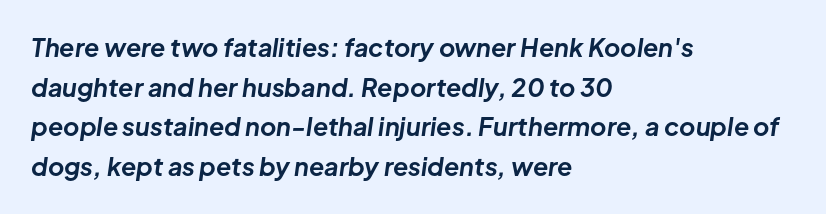
The image shows 25 px bold type, italic (leaning right); set left-aligned, normal line spacing (1.59x), normal letter spacing, not underlined.
